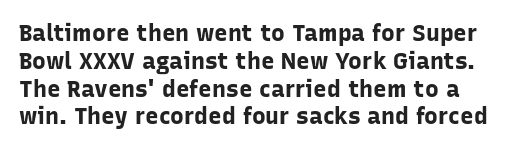
{"italic": "no", "bold": "yes", "underline": "no", "line_spacing_ratio": 1.21, "letter_spacing": "normal", "letter_spacing_em": 0.0, "glyph_px": 23}
